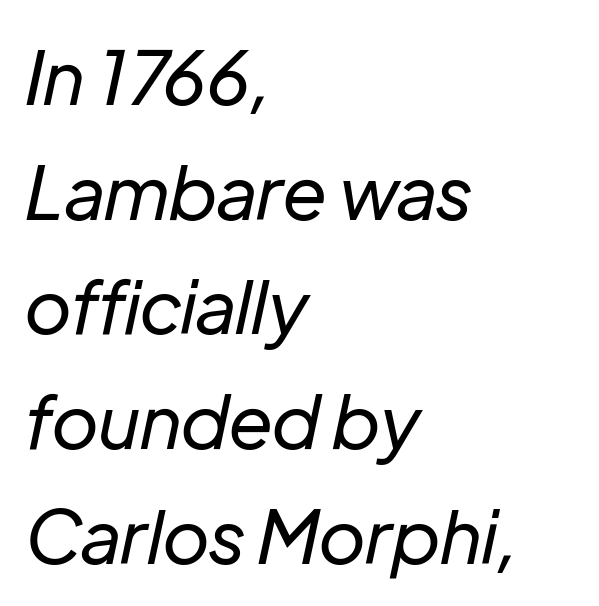
The image shows 74 px regular-weight type, italic (leaning right); set left-aligned, normal line spacing (1.55x), normal letter spacing, not underlined; low stroke contrast and a medium x-height.
